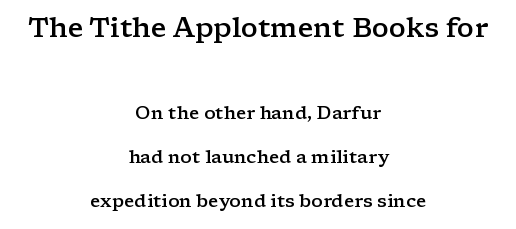
The image shows 27 px text type, upright; set centered, loose line spacing (2.45x), normal letter spacing, not underlined; the first (top) block is 1.5x larger.
